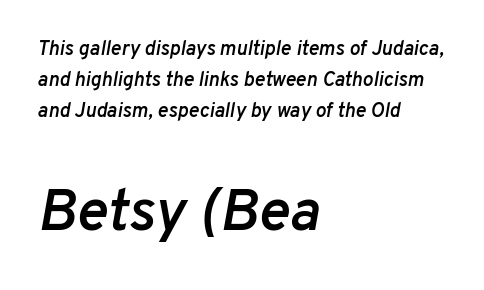
Is the type bold? Partly — it's a semibold, heavier than regular but not fully bold. Larger block? The one below; the one above is distinctly smaller. This rendering leaves character spacing at its baseline value. The gap between lines stays unmarked. Line beginnings align vertically; line endings do not. Slant detected: the letters are inclined.
